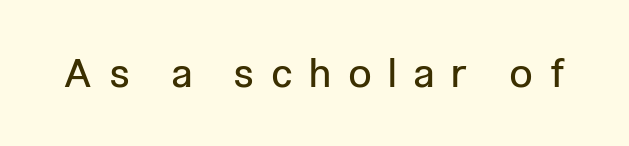
{"serif": "no", "italic": "no", "bold": "no", "weight": "regular", "width": "condensed", "stroke_contrast": "low", "x_height": "medium", "monospaced": "no", "underline": "no", "letter_spacing": "wide", "letter_spacing_em": 0.46, "glyph_px": 40}
